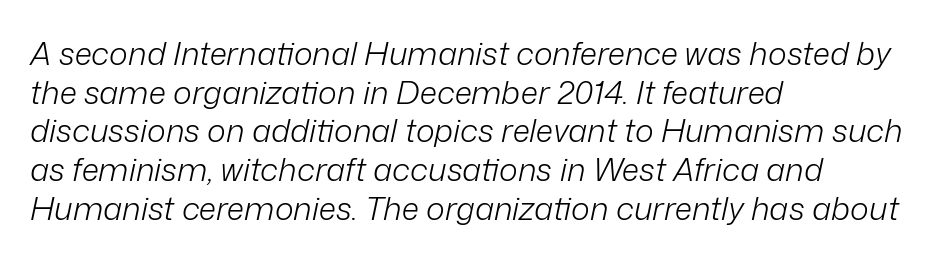
When letters slant like this, we call the style italic. The text block is weighted toward the left margin, trailing off unevenly rightward. Check under the words: just untouched page. Looks like regular typesetting: each glyph gets only the width it needs. A typesetter would call this zero additional tracking.
